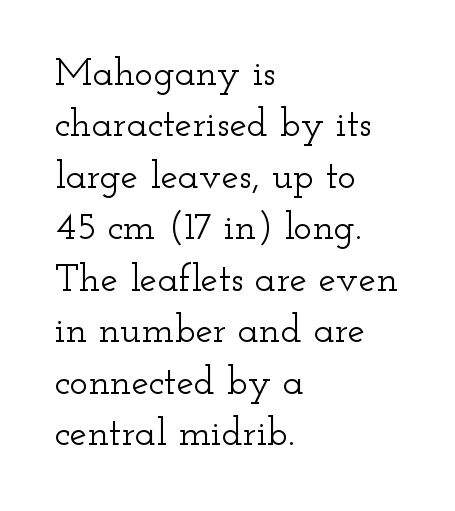
The image shows 39 px wide serif type, upright; set left-aligned, normal line spacing (1.32x), normal letter spacing, not underlined; low stroke contrast and a small x-height.
